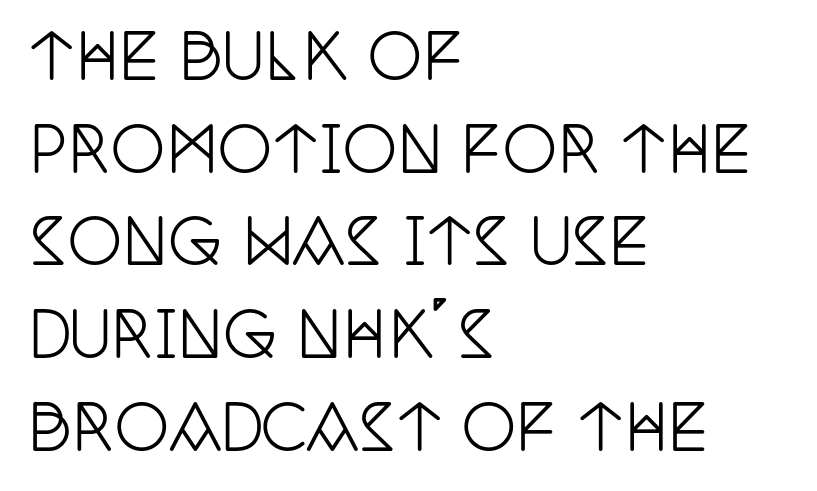
The image shows 61 px condensed serif type, upright; set left-aligned, normal line spacing (1.52x), normal letter spacing, not underlined; low stroke contrast and a large x-height.
